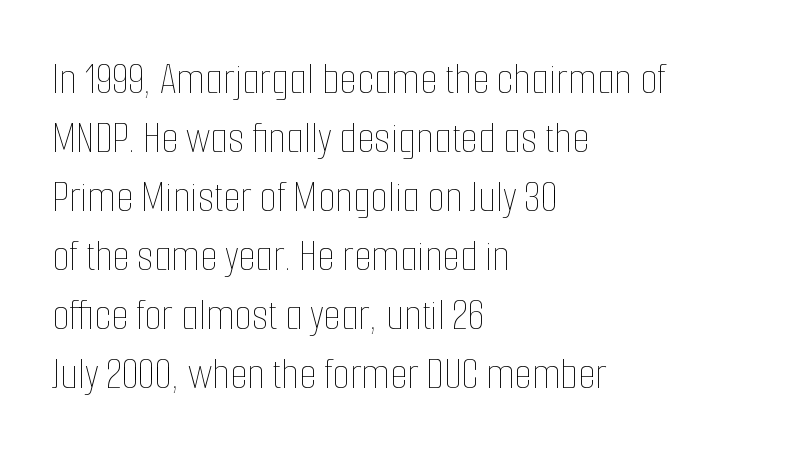
{"italic": "no", "bold": "no", "weight": "thin", "width": "condensed", "stroke_contrast": "low", "x_height": "medium", "monospaced": "no", "underline": "no", "align": "left", "line_spacing": "normal", "line_spacing_ratio": 1.31, "letter_spacing": "normal", "letter_spacing_em": 0.0, "glyph_px": 45}
